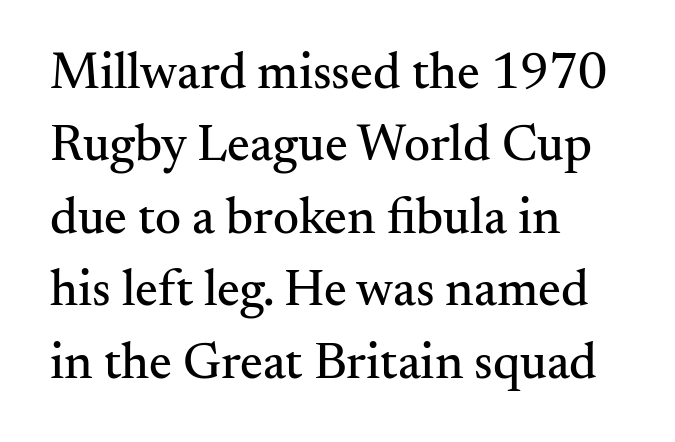
Q: Is the text italic (slanted)? A: No, it is upright.
Q: Is the typeface a serif or a sans-serif typeface? A: Serif.
Q: Is the text underlined? A: No.
Q: How is the paragraph aligned? A: Left-aligned.
Q: Is the spacing between letters normal or unusually wide? A: Normal.
Q: Is the spacing between lines tight, normal or loose? A: Normal.
Q: Width (condensed, normal, or wide)? A: Normal.
Q: Stroke contrast? A: Medium.
Q: x-height? A: Small.
Q: Monospaced? A: No.
